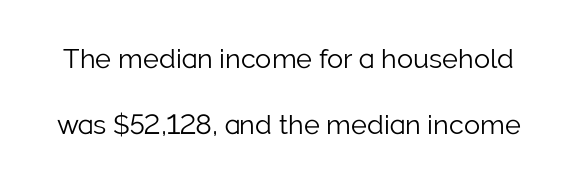
Q: Is the text bold? A: No.
Q: Is the text italic (slanted)? A: No, it is upright.
Q: Is the text underlined? A: No.
Q: Is the spacing between letters normal or unusually wide? A: Normal.
Q: Is the spacing between lines tight, normal or loose? A: Loose.
